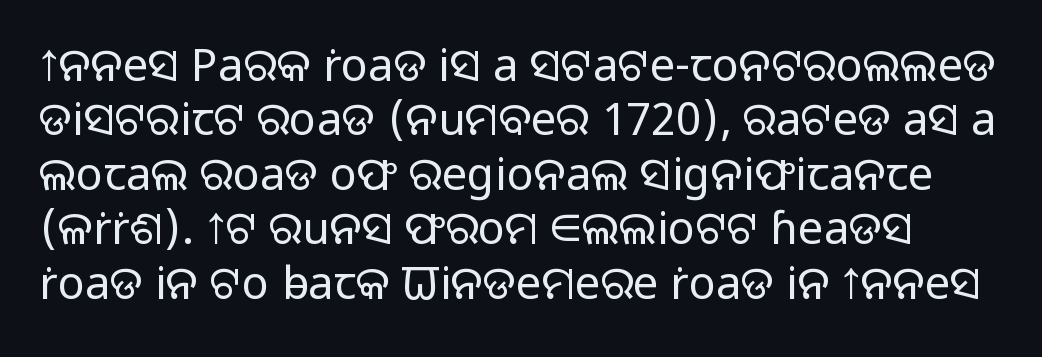
Q: Is the text bold? A: No.
Q: Is the text italic (slanted)? A: No, it is upright.
Q: Is the typeface a serif or a sans-serif typeface? A: Sans-serif.
Q: Is the text underlined? A: No.
Q: Is the spacing between letters normal or unusually wide? A: Normal.
Q: Width (condensed, normal, or wide)? A: Normal.
Q: Stroke contrast? A: Low.
Q: x-height? A: Medium.
Q: Monospaced? A: No.
